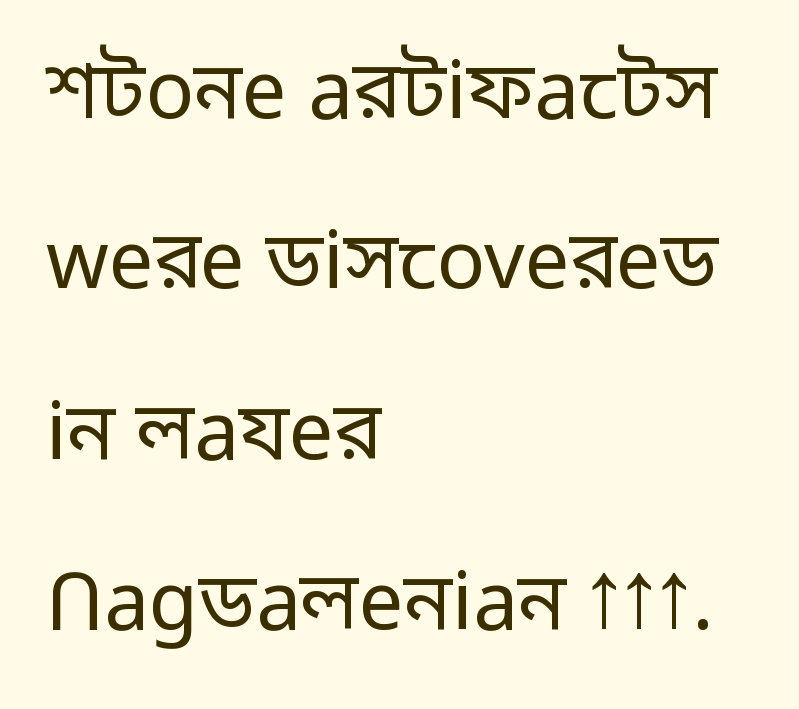
{"serif": "no", "italic": "no", "bold": "no", "weight": "regular", "width": "normal", "stroke_contrast": "low", "x_height": "medium", "monospaced": "no", "underline": "no", "align": "left", "line_spacing": "loose", "line_spacing_ratio": 2.13, "letter_spacing": "normal", "letter_spacing_em": 0.0, "glyph_px": 80}
